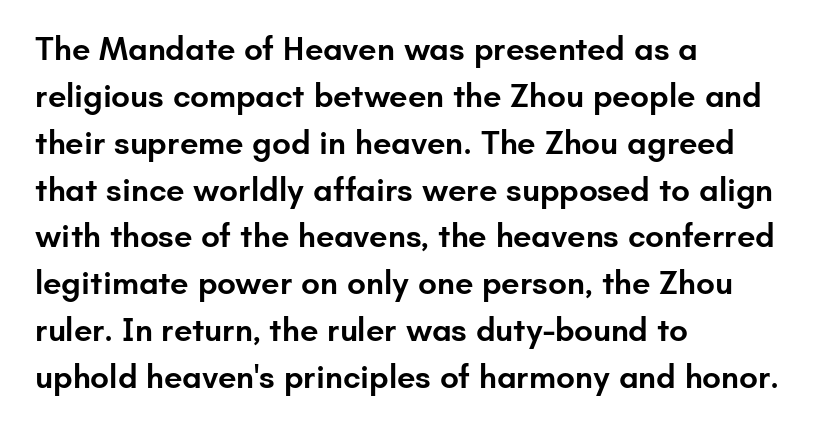
{"serif": "no", "italic": "no", "bold": "semi", "weight": "semibold", "width": "normal", "stroke_contrast": "low", "x_height": "small", "monospaced": "no", "underline": "no", "align": "left", "line_spacing": "normal", "line_spacing_ratio": 1.42, "letter_spacing": "normal", "letter_spacing_em": 0.0, "glyph_px": 33}
